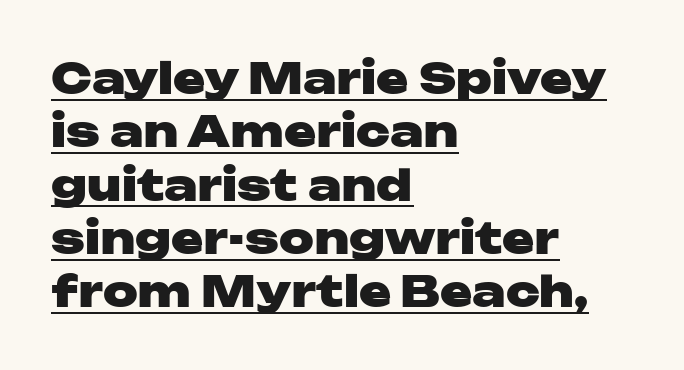
{"serif": "no", "italic": "no", "bold": "yes", "weight": "heavy", "width": "wide", "stroke_contrast": "low", "x_height": "medium", "monospaced": "no", "underline": "yes", "align": "left", "line_spacing_ratio": 1.24, "letter_spacing": "normal", "letter_spacing_em": 0.0, "glyph_px": 43}
